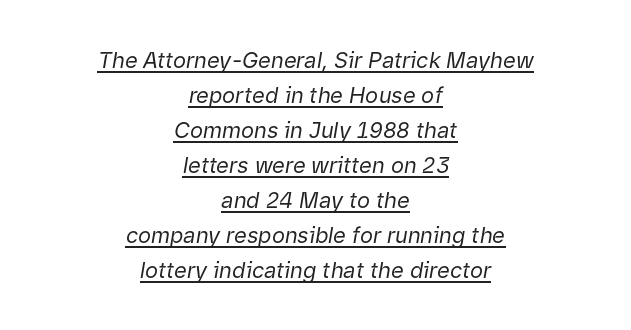
{"italic": "yes", "lean": "right", "slant_degrees": 9, "bold": "no", "underline": "yes", "align": "center", "line_spacing": "normal", "line_spacing_ratio": 1.59, "letter_spacing": "normal", "letter_spacing_em": 0.0, "glyph_px": 22}
